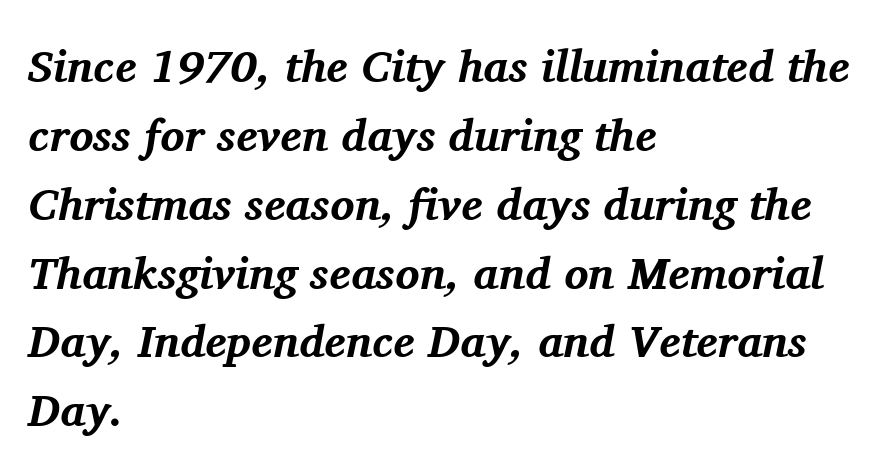
Characters are canted at an angle relative to the baseline's perpendicular. Reading down the column, the eye jumps a familiar distance to each next line. Check the space under the baseline: it is left empty. Caption: bold face, heavy strokes. Examine the stroke ends and you'll spot serifs.
